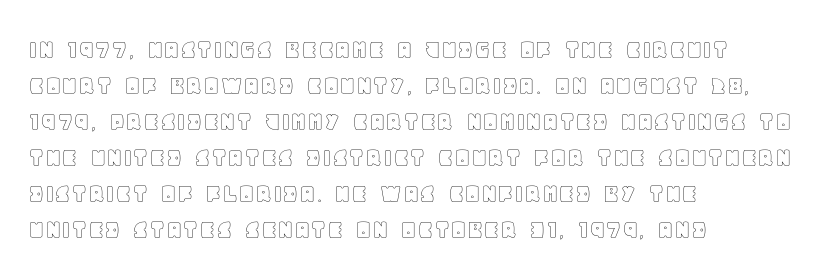
{"italic": "no", "width": "normal", "x_height": "large", "monospaced": "no", "underline": "no", "align": "left", "line_spacing_ratio": 1.24, "letter_spacing": "normal", "letter_spacing_em": 0.0, "glyph_px": 29}
